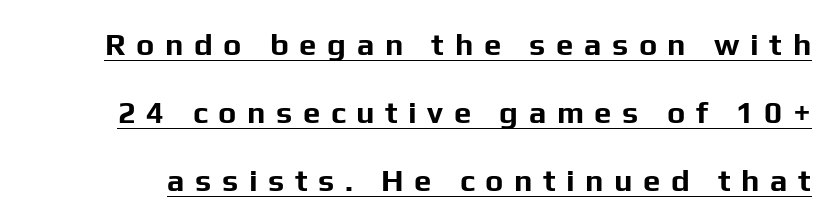
The image shows 31 px bold sans-serif type, upright; set loose line spacing (2.19x), unusually wide letter spacing (+0.34 em), underlined; low stroke contrast and a medium x-height.
